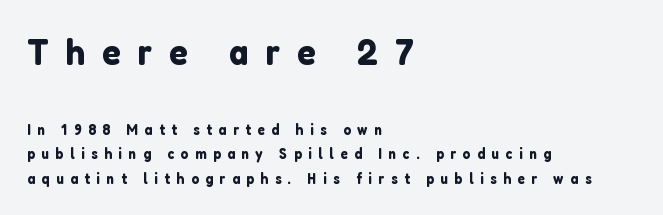
The specimen reads as upright at a glance. A typesetter would call this proportional, since set widths differ per character. The letters carry no serifs — their stems end cleanly without finishing strokes. Layout note: lines flush left. Unmarked baselines from the first word to the last. Which chunk is bigger? The first one — the top block dwarfs the bottom.
